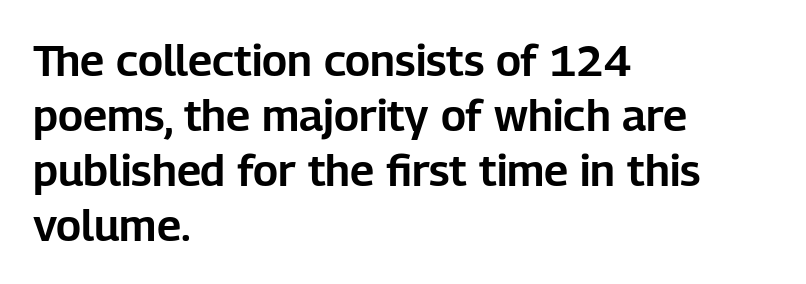
The image shows 44 px sans-serif type, upright; set left-aligned, normal line spacing (1.25x), normal letter spacing, not underlined; low stroke contrast and a medium x-height.
